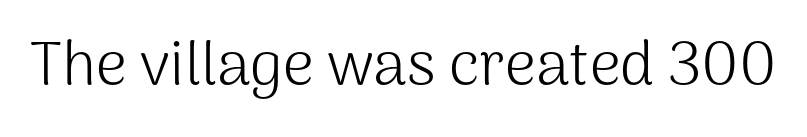
These lines were composed using upright roman letters. Weight: in the light-to-regular range. Grotesque or geometric, the face here clearly has no serifs. The gap between lines stays unmarked. The passage shown has conventional tracking throughout. Note the varied advance widths — an 'i' is clearly narrower than an 'm'.
